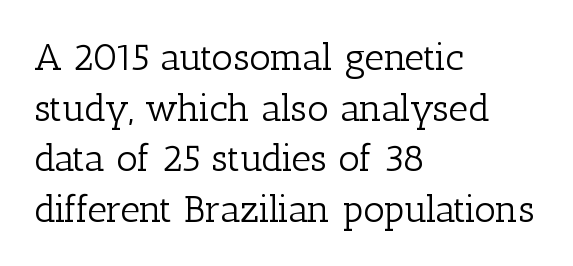
The image shows 38 px light serif type, upright; set left-aligned, normal line spacing (1.33x), normal letter spacing, not underlined; low stroke contrast and a medium x-height.
